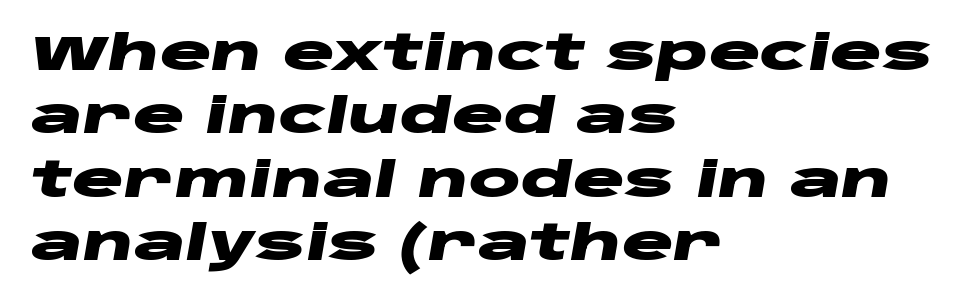
The image shows 48 px heavy, wide type, italic (leaning right); set left-aligned, normal line spacing (1.32x), normal letter spacing, not underlined; low stroke contrast and a large x-height.
